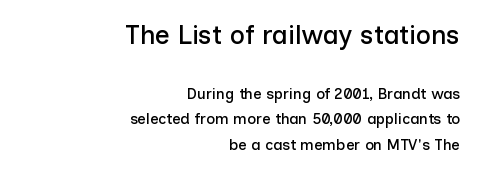
{"italic": "no", "underline": "no", "align": "right", "line_spacing": "normal", "line_spacing_ratio": 1.7, "letter_spacing": "normal", "letter_spacing_em": 0.0, "larger_block": "first", "size_ratio": 1.73, "glyph_px": 26}
